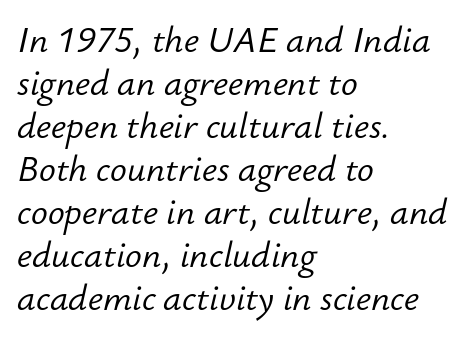
Would a proofreader flag this as italicized? Yes. A classic flush-left, rag-right setting is used for this passage. The tracking reads as untouched default to a designer's eye. Any mark beneath the type? The region is blank. Counters stay open thanks to moderate or lighter strokes. Is this a fixed-width face? No — the glyphs have proportional, varying widths.
